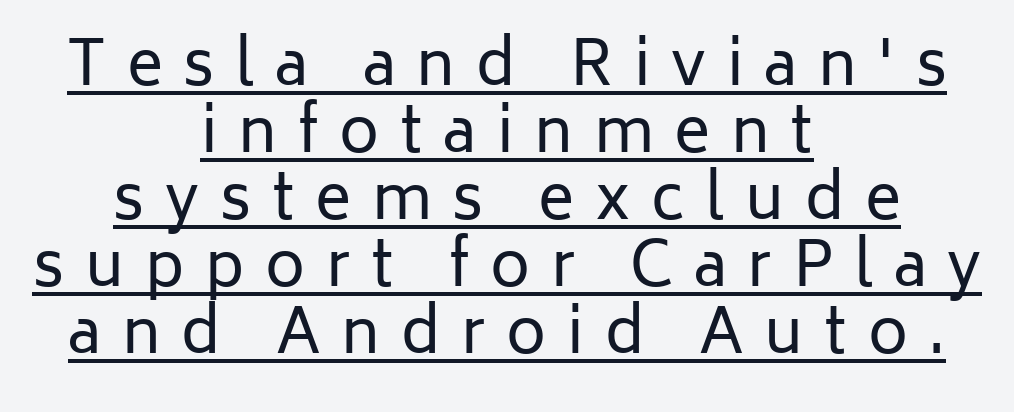
{"serif": "no", "italic": "no", "bold": "no", "weight": "regular", "width": "normal", "stroke_contrast": "low", "x_height": "medium", "monospaced": "no", "underline": "yes", "align": "center", "line_spacing": "tight", "line_spacing_ratio": 1.1, "letter_spacing": "wide", "letter_spacing_em": 0.34, "glyph_px": 61}
